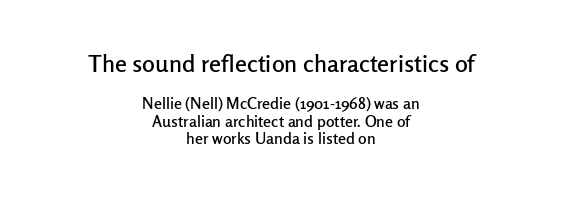
{"italic": "no", "underline": "no", "align": "center", "line_spacing": "tight", "line_spacing_ratio": 1.09, "letter_spacing": "normal", "letter_spacing_em": 0.0, "larger_block": "first", "size_ratio": 1.5, "glyph_px": 24}
